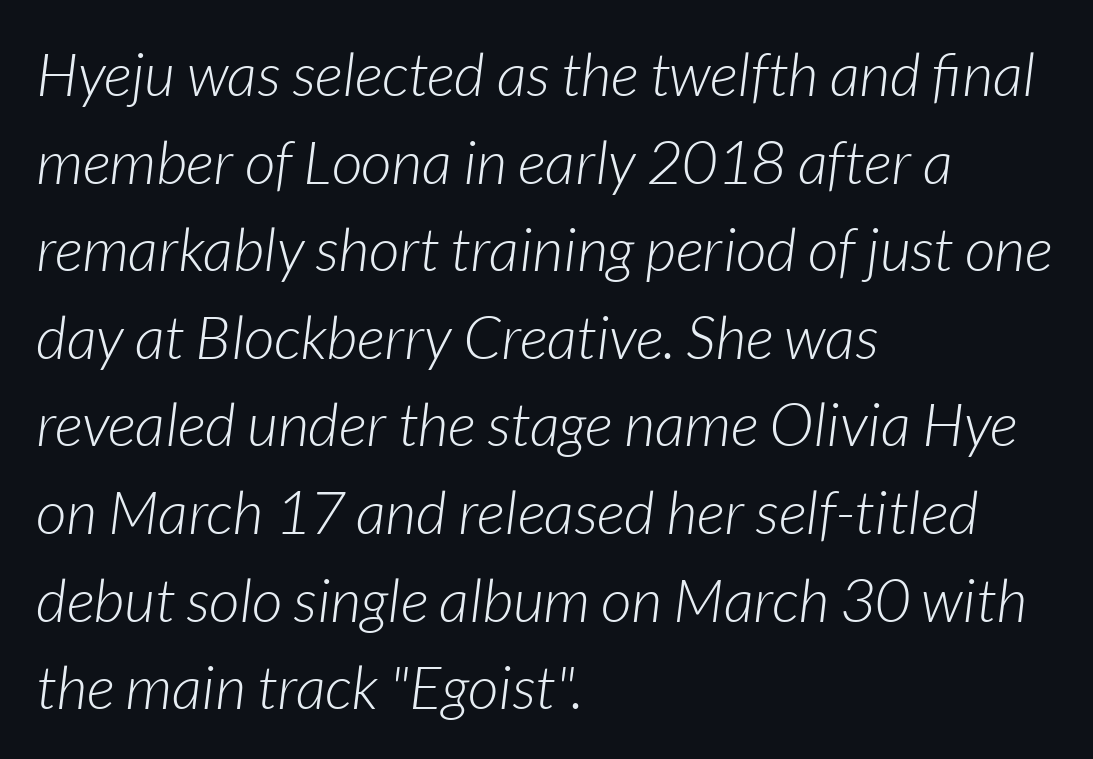
No letter is thick-stroked: the sample isn't bold. This block has exactly the height ordinary leading produces. These lines are set flush left with a ragged right edge. This is oblique type, the kind used for emphasis or titles.
